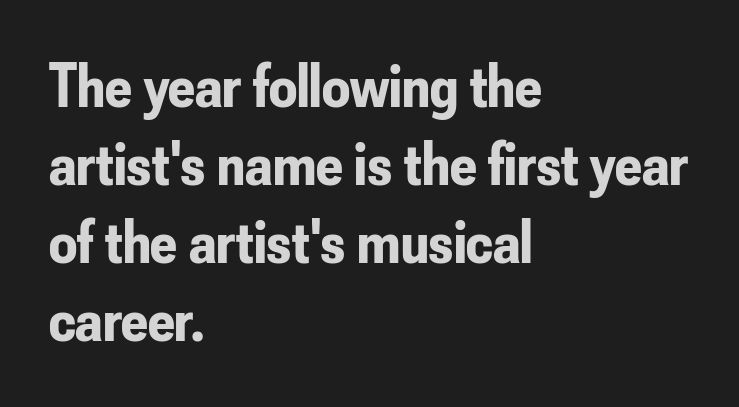
The image shows 62 px bold, condensed sans-serif type, upright; set left-aligned, normal line spacing (1.26x), normal letter spacing, not underlined; low stroke contrast and a small x-height.
